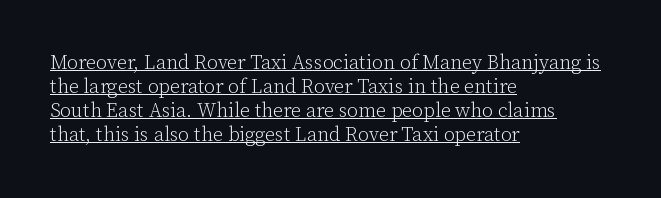
{"italic": "no", "bold": "no", "underline": "yes", "align": "left", "line_spacing_ratio": 1.2, "letter_spacing": "normal", "letter_spacing_em": 0.0, "glyph_px": 20}
